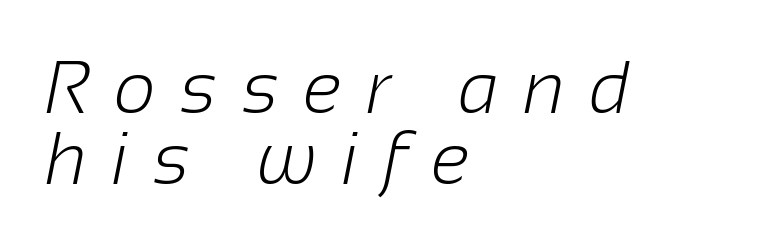
Look at the tracking — it's clearly loosened, letters drifting apart. Is this a fixed-width face? No — the glyphs have proportional, varying widths. Which margin do the lines hug? The left one — the right edge is uneven. Leading: reduced. The passage shown is not bold in any degree.
